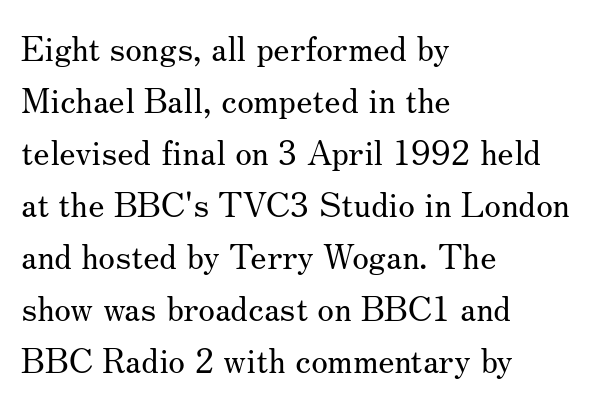
Q: Is the text bold? A: No.
Q: Is the text italic (slanted)? A: No, it is upright.
Q: Is the typeface a serif or a sans-serif typeface? A: Serif.
Q: Is the text underlined? A: No.
Q: How is the paragraph aligned? A: Left-aligned.
Q: Is the spacing between letters normal or unusually wide? A: Normal.
Q: Is the spacing between lines tight, normal or loose? A: Normal.
Q: Width (condensed, normal, or wide)? A: Normal.
Q: Stroke contrast? A: Medium.
Q: x-height? A: Small.
Q: Monospaced? A: No.
